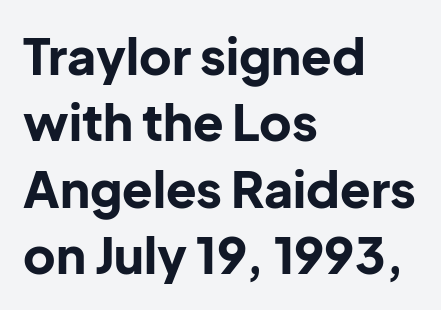
{"serif": "no", "italic": "no", "bold": "yes", "weight": "bold", "width": "normal", "stroke_contrast": "low", "x_height": "medium", "monospaced": "no", "underline": "no", "align": "left", "line_spacing": "normal", "line_spacing_ratio": 1.33, "letter_spacing": "normal", "letter_spacing_em": 0.0, "glyph_px": 50}
